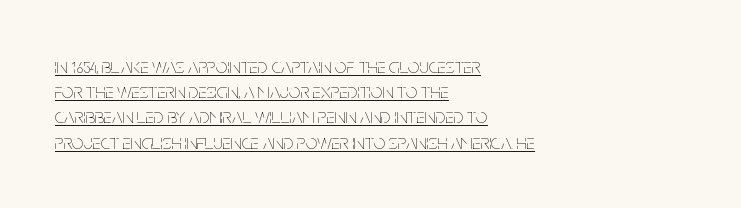
{"italic": "no", "bold": "no", "underline": "yes", "align": "left", "line_spacing_ratio": 1.2, "letter_spacing": "normal", "letter_spacing_em": 0.0, "glyph_px": 21}
